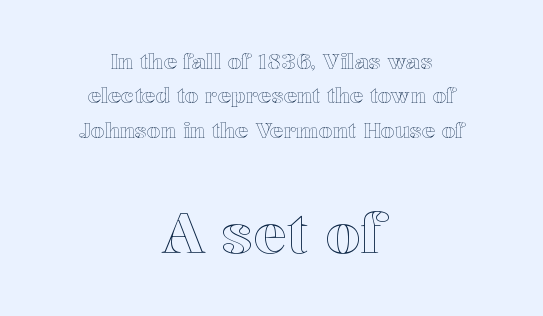
Q: Is the text italic (slanted)? A: No, it is upright.
Q: Is the text underlined? A: No.
Q: How is the paragraph aligned? A: Centered.
Q: Is the spacing between letters normal or unusually wide? A: Normal.
Q: Is the spacing between lines tight, normal or loose? A: Normal.
Q: Which block of text is set in a larger size, the first (top) or the second (bottom)? A: The second (bottom) one.
Q: Width (condensed, normal, or wide)? A: Normal.
Q: x-height? A: Medium.
Q: Monospaced? A: No.
